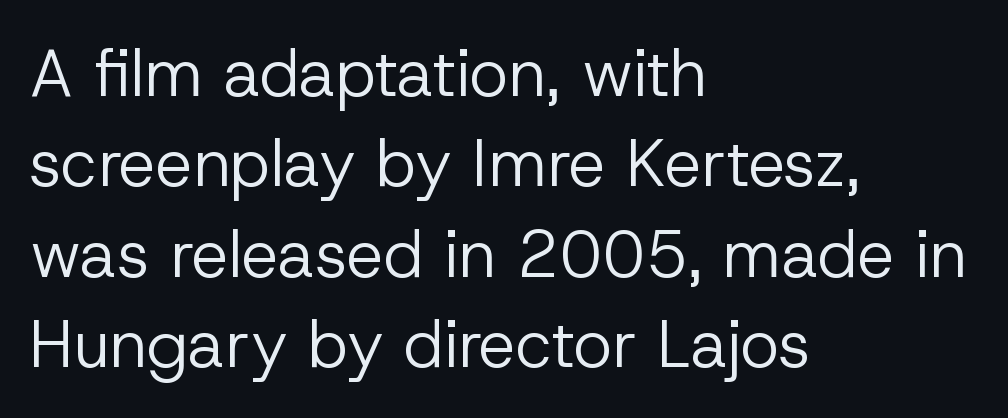
Q: Is the text bold? A: No.
Q: Is the text italic (slanted)? A: No, it is upright.
Q: Is the typeface a serif or a sans-serif typeface? A: Sans-serif.
Q: Is the text underlined? A: No.
Q: How is the paragraph aligned? A: Left-aligned.
Q: Is the spacing between letters normal or unusually wide? A: Normal.
Q: Is the spacing between lines tight, normal or loose? A: Normal.
Q: Width (condensed, normal, or wide)? A: Normal.
Q: Stroke contrast? A: Low.
Q: x-height? A: Medium.
Q: Monospaced? A: No.
